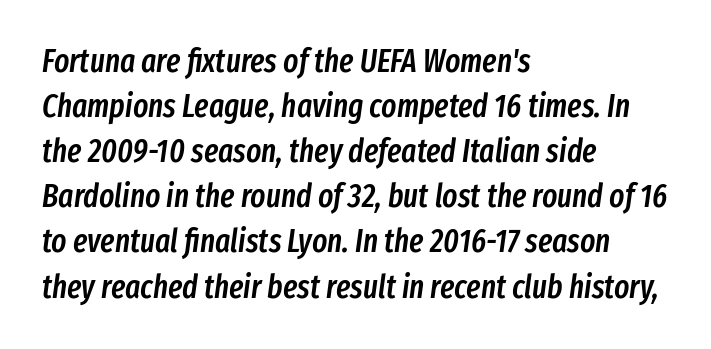
The image shows 32 px semibold, condensed type, italic (leaning right); set left-aligned, normal line spacing (1.41x), normal letter spacing, not underlined; low stroke contrast and a medium x-height.
